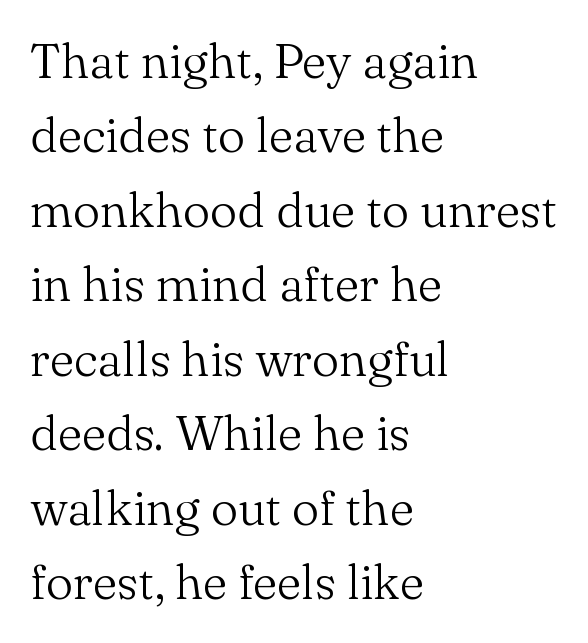
The image shows 49 px light serif type, upright; set left-aligned, normal line spacing (1.52x), normal letter spacing, not underlined; medium stroke contrast and a small x-height.
